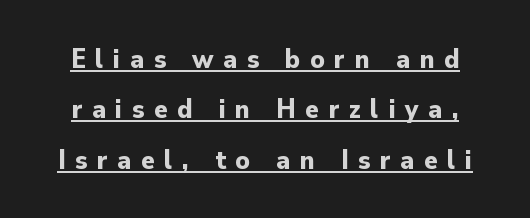
Q: Is the text bold? A: Yes.
Q: Is the text italic (slanted)? A: No, it is upright.
Q: Is the typeface a serif or a sans-serif typeface? A: Sans-serif.
Q: Is the text underlined? A: Yes.
Q: Is the spacing between letters normal or unusually wide? A: Unusually wide.
Q: Width (condensed, normal, or wide)? A: Normal.
Q: Stroke contrast? A: Low.
Q: x-height? A: Small.
Q: Monospaced? A: No.
